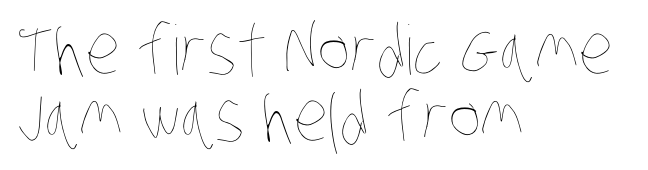
The image shows 68 px thin, condensed type; set left-aligned, tight line spacing (0.98x), normal letter spacing, not underlined; low stroke contrast and a large x-height.
